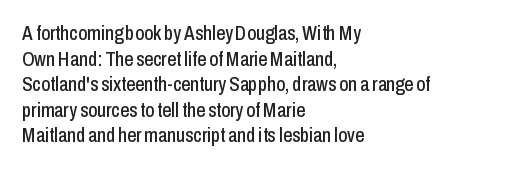
Nobody drew a line under any word here. Italic? Not at all — the glyphs are vertical. The rendering uses a moderate line-height, typical for paragraphs. You could call the tracking neutral — neither tight nor loose. This sample is left-justified, so line endings fall wherever the words run out.
